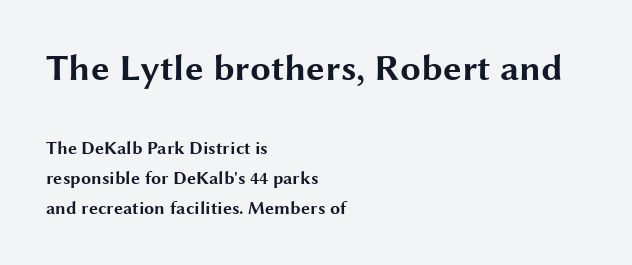
Quick note: not italic, upright. Observe the absence of serifs on each vertical stroke in this sample. These lines are set flush left with a ragged right edge. The face used here is proportionally spaced, like ordinary book or web type. The passage shown stacks its lines at a standard gap. The letterforms sit shoulder to shoulder at normal distance.
